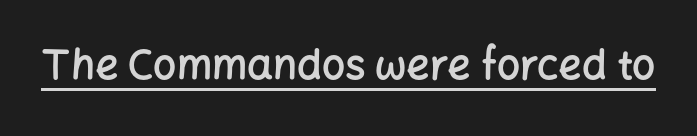
{"serif": "no", "italic": "no", "bold": "semi", "weight": "semibold", "width": "normal", "stroke_contrast": "low", "x_height": "medium", "monospaced": "no", "underline": "yes", "letter_spacing": "normal", "letter_spacing_em": 0.0, "glyph_px": 41}
